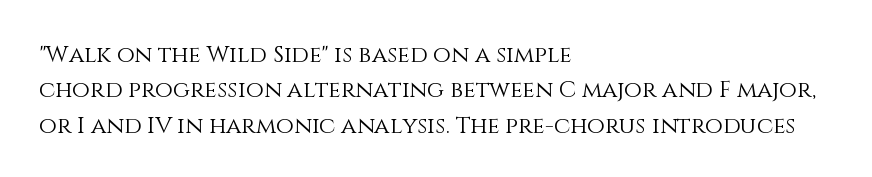
Q: Is the text bold? A: No.
Q: Is the text italic (slanted)? A: No, it is upright.
Q: Is the text underlined? A: No.
Q: How is the paragraph aligned? A: Left-aligned.
Q: Is the spacing between letters normal or unusually wide? A: Normal.
Q: Is the spacing between lines tight, normal or loose? A: Normal.
